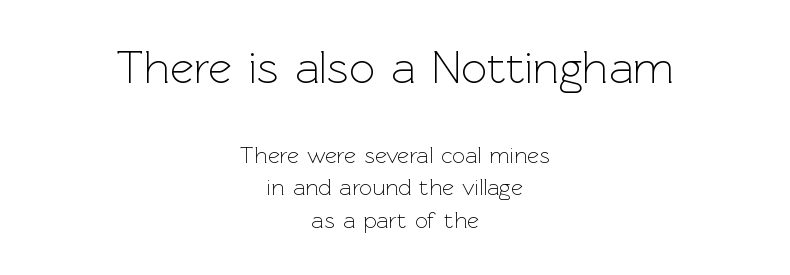
The image shows 46 px light sans-serif type, upright; set centered, normal line spacing (1.4x), normal letter spacing, not underlined; the first (top) block is 2.0x larger; a medium x-height.
